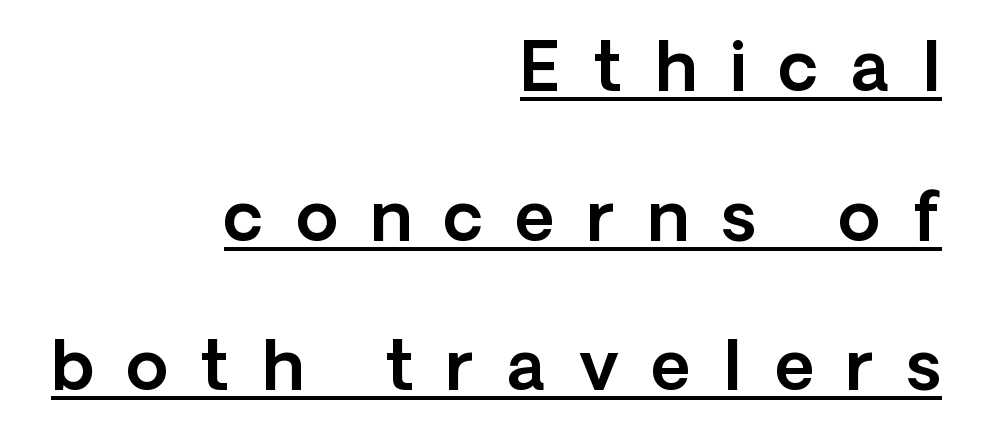
Q: Is the text italic (slanted)? A: No, it is upright.
Q: Is the typeface a serif or a sans-serif typeface? A: Sans-serif.
Q: Is the text underlined? A: Yes.
Q: How is the paragraph aligned? A: Right-aligned.
Q: Is the spacing between letters normal or unusually wide? A: Unusually wide.
Q: Is the spacing between lines tight, normal or loose? A: Loose.
Q: Width (condensed, normal, or wide)? A: Normal.
Q: x-height? A: Medium.
Q: Monospaced? A: No.
